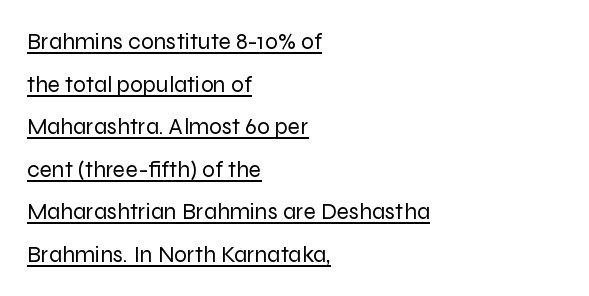
The image shows 23 px text type, upright; set left-aligned, line spacing 1.85x, normal letter spacing, underlined.
